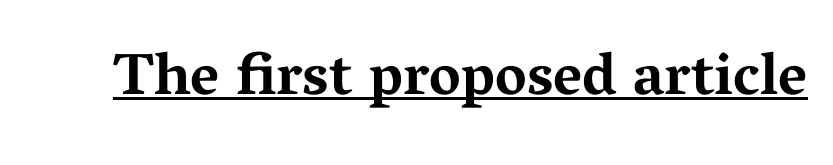
{"serif": "yes", "italic": "no", "bold": "yes", "weight": "bold", "width": "wide", "stroke_contrast": "medium", "x_height": "medium", "monospaced": "no", "underline": "yes", "letter_spacing": "normal", "letter_spacing_em": 0.0, "glyph_px": 59}
